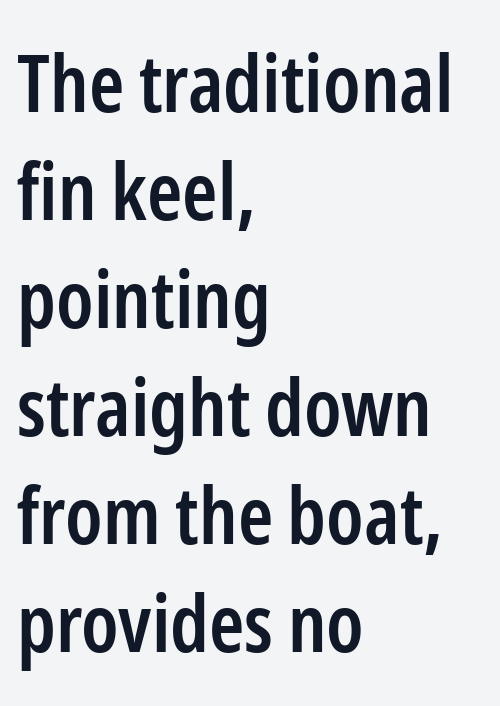
{"serif": "no", "italic": "no", "bold": "semi", "weight": "semibold", "width": "condensed", "stroke_contrast": "low", "x_height": "medium", "monospaced": "no", "underline": "no", "align": "left", "line_spacing": "normal", "line_spacing_ratio": 1.35, "letter_spacing": "normal", "letter_spacing_em": 0.0, "glyph_px": 80}
